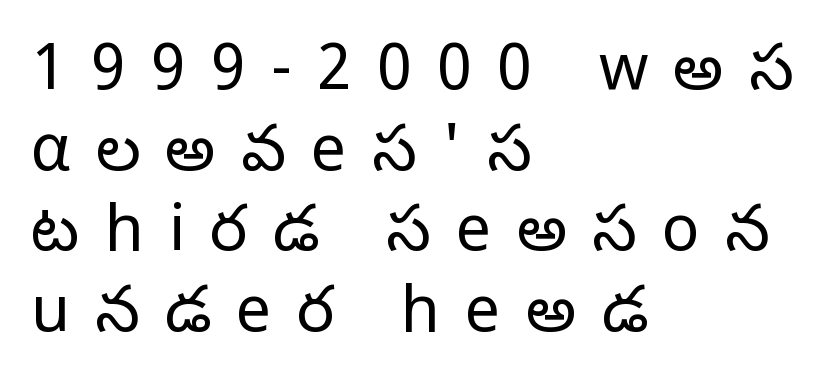
{"serif": "no", "italic": "no", "bold": "no", "weight": "light", "width": "normal", "stroke_contrast": "low", "x_height": "medium", "monospaced": "no", "underline": "no", "align": "left", "line_spacing": "normal", "line_spacing_ratio": 1.28, "letter_spacing": "wide", "letter_spacing_em": 0.4, "glyph_px": 63}
